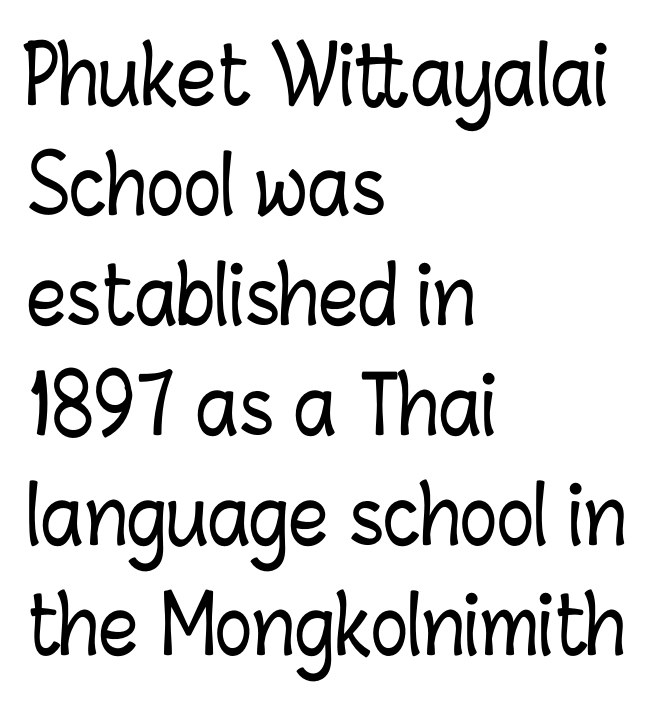
{"italic": "no", "width": "condensed", "stroke_contrast": "low", "x_height": "medium", "monospaced": "no", "underline": "no", "align": "left", "line_spacing": "normal", "line_spacing_ratio": 1.41, "letter_spacing": "normal", "letter_spacing_em": 0.0, "glyph_px": 78}
